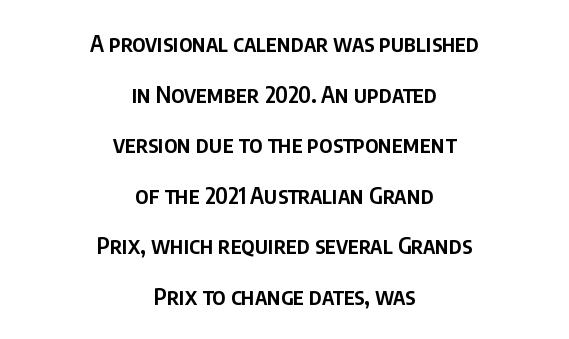
The image shows 23 px text type, upright; set centered, loose line spacing (2.2x), normal letter spacing, not underlined.
